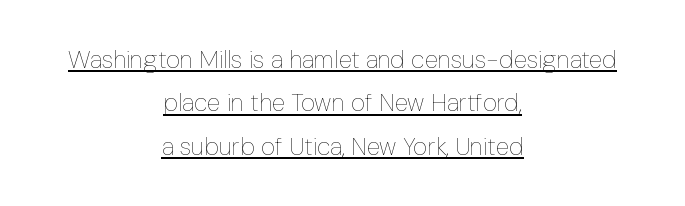
{"italic": "no", "bold": "no", "underline": "yes", "align": "center", "line_spacing_ratio": 1.74, "letter_spacing": "normal", "letter_spacing_em": 0.0, "glyph_px": 25}
